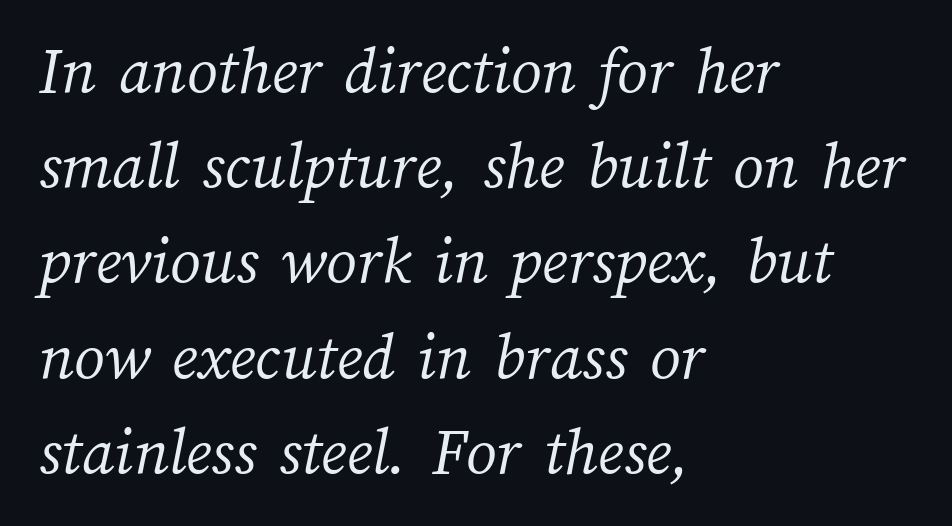
{"bold": "no", "weight": "light", "width": "normal", "stroke_contrast": "medium", "x_height": "medium", "monospaced": "no", "underline": "no", "align": "left", "line_spacing": "normal", "line_spacing_ratio": 1.4, "letter_spacing": "normal", "letter_spacing_em": 0.0, "glyph_px": 68}
